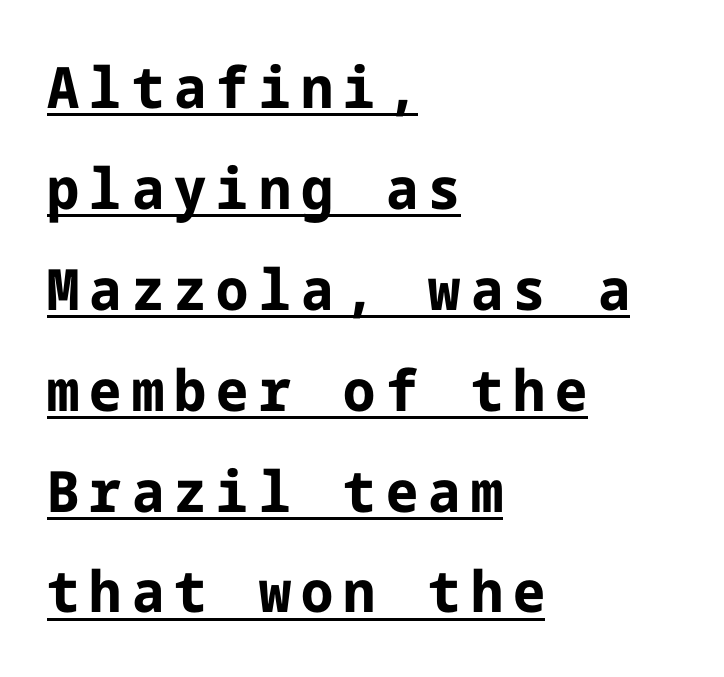
The type family on display is of the sans-serif kind. Underline: present. The lines in this sample share a left origin and differ only in where they stop. Every character sits straight up, as roman type does. Is the type bold? Yes — the strokes are clearly thick and heavy.
